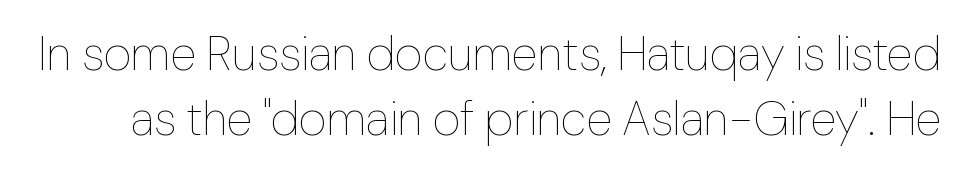
Ascenders rise straight up at ninety degrees. Here the designer chose a conventional face with non-uniform glyph widths. Vertical spacing — default. Decoration check: the copy has no underline.
